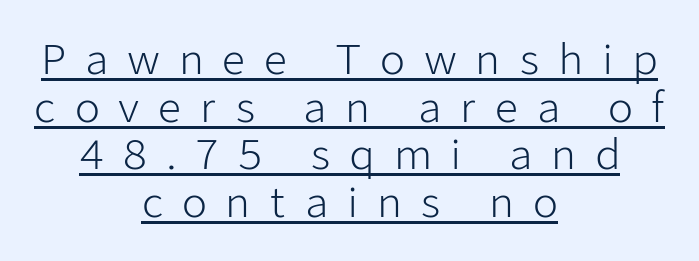
Q: Is the text bold? A: No.
Q: Is the text italic (slanted)? A: No, it is upright.
Q: Is the typeface a serif or a sans-serif typeface? A: Sans-serif.
Q: Is the text underlined? A: Yes.
Q: How is the paragraph aligned? A: Centered.
Q: Is the spacing between letters normal or unusually wide? A: Unusually wide.
Q: Width (condensed, normal, or wide)? A: Normal.
Q: Stroke contrast? A: Low.
Q: x-height? A: Medium.
Q: Monospaced? A: No.
